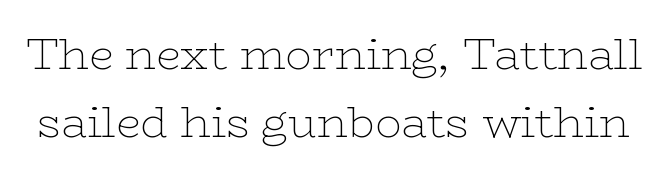
Q: Is the text bold? A: No.
Q: Is the text italic (slanted)? A: No, it is upright.
Q: Is the typeface a serif or a sans-serif typeface? A: Serif.
Q: Is the text underlined? A: No.
Q: Is the spacing between letters normal or unusually wide? A: Normal.
Q: Is the spacing between lines tight, normal or loose? A: Normal.
Q: Width (condensed, normal, or wide)? A: Wide.
Q: Stroke contrast? A: Low.
Q: x-height? A: Medium.
Q: Monospaced? A: No.
